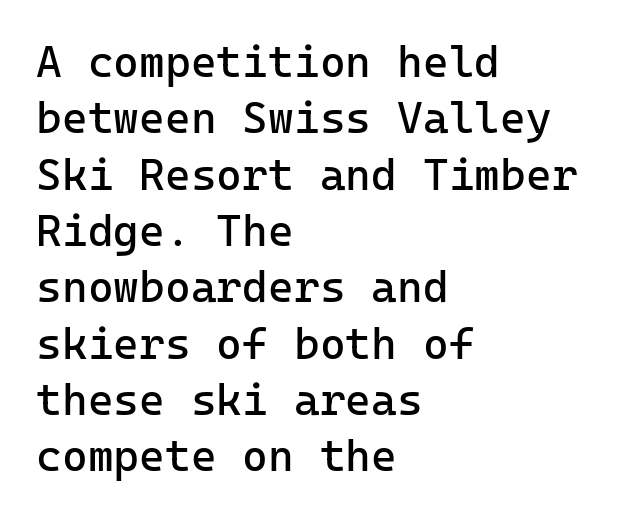
Unlike a traditional serif, this face leaves its strokes unadorned. In CSS terms this would be text-align: left. These lines sit exactly where default settings would place them. Is the type heavy? It reads as light-to-regular instead. These lines keep a tight, regular rhythm from letter to letter. Lines of text with bare space underneath.
